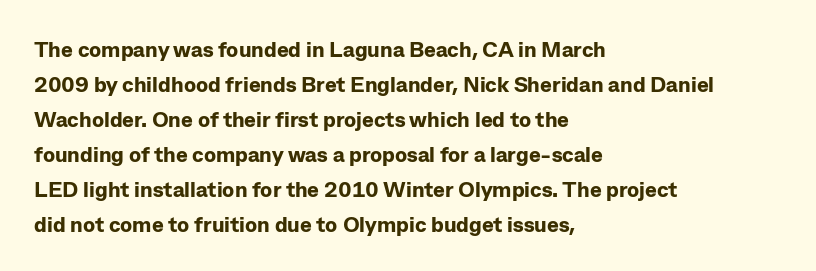
Horizontal bands of white between lines are of average thickness. The rendering keeps characters at their native spacing. Line beginnings align vertically; line endings do not. The font is running at its bold setting. No italicization has been applied; the sample stays upright.
